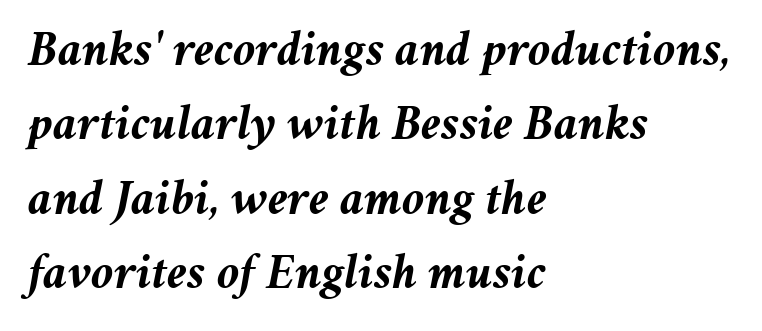
The image shows 50 px semibold type, italic (leaning right); set left-aligned, normal line spacing (1.49x), normal letter spacing, not underlined; medium stroke contrast and a medium x-height.
